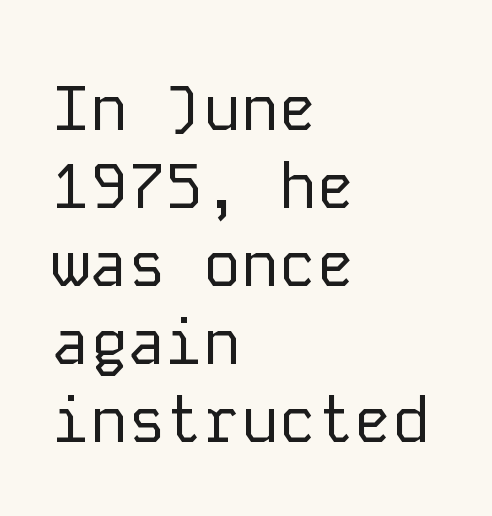
Q: Is the text bold? A: No.
Q: Is the text italic (slanted)? A: No, it is upright.
Q: Is the typeface a serif or a sans-serif typeface? A: Sans-serif.
Q: Is the text underlined? A: No.
Q: How is the paragraph aligned? A: Left-aligned.
Q: Is the spacing between letters normal or unusually wide? A: Normal.
Q: Width (condensed, normal, or wide)? A: Normal.
Q: Stroke contrast? A: Low.
Q: x-height? A: Medium.
Q: Monospaced? A: Yes.
